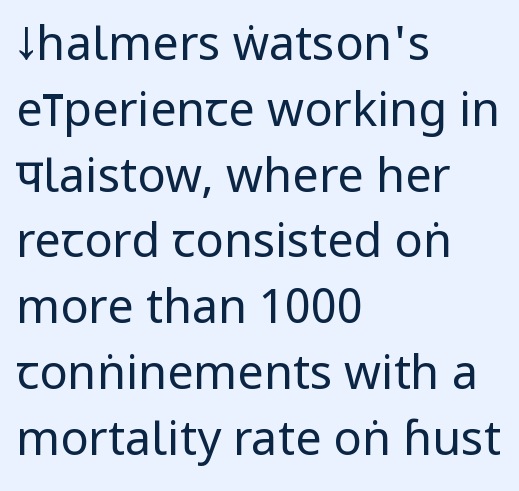
Q: Is the text bold? A: No.
Q: Is the text italic (slanted)? A: No, it is upright.
Q: Is the typeface a serif or a sans-serif typeface? A: Sans-serif.
Q: Is the text underlined? A: No.
Q: How is the paragraph aligned? A: Left-aligned.
Q: Is the spacing between letters normal or unusually wide? A: Normal.
Q: Is the spacing between lines tight, normal or loose? A: Normal.
Q: Width (condensed, normal, or wide)? A: Condensed.
Q: Stroke contrast? A: Low.
